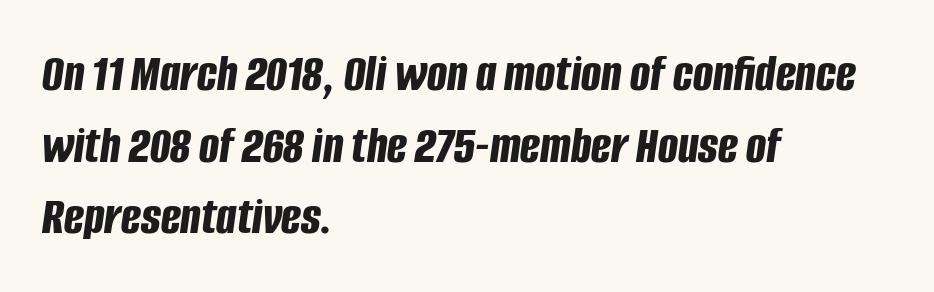
The image shows 53 px bold, condensed type, italic (leaning right); set left-aligned, normal line spacing (1.35x), normal letter spacing, not underlined; low stroke contrast and a large x-height.
